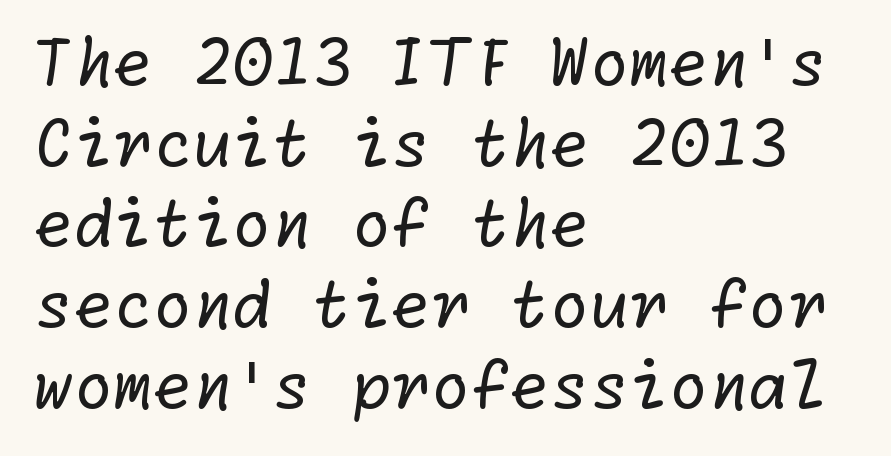
The image shows 64 px regular-weight sans-serif type; set left-aligned, normal line spacing (1.26x), normal letter spacing, not underlined; low stroke contrast and a medium x-height.
